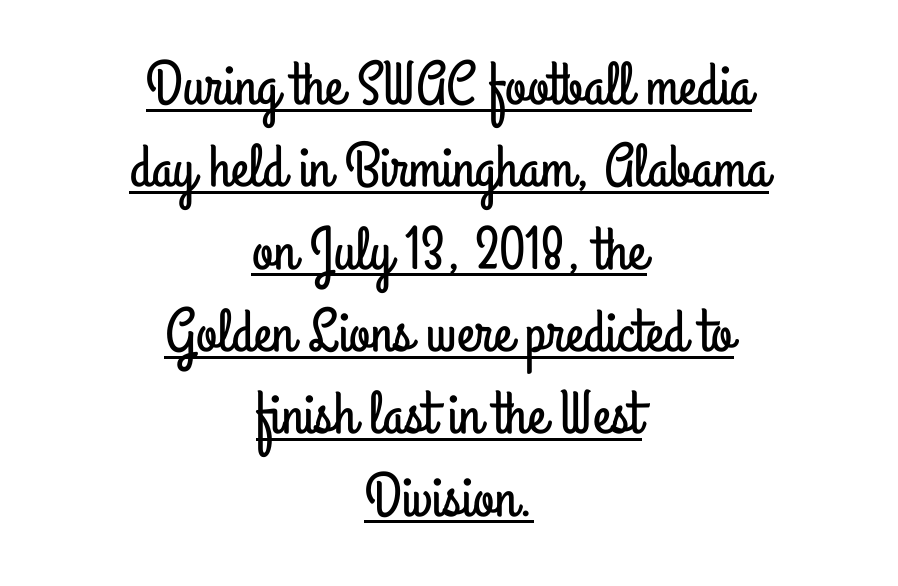
The image shows 61 px condensed sans-serif type, upright; set centered, normal line spacing (1.35x), normal letter spacing, underlined; low stroke contrast and a small x-height.
